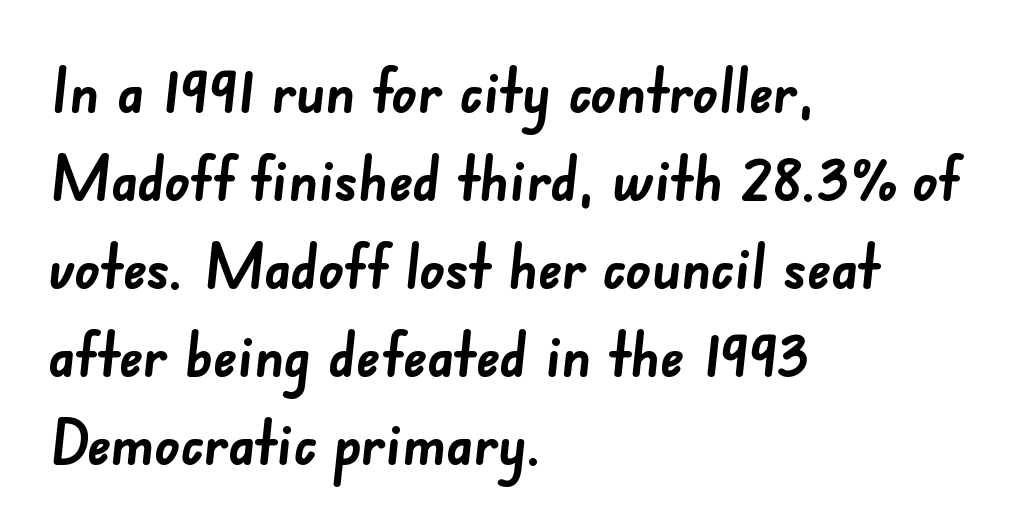
Teacher's note: observe the even left margin — that is flush-left alignment. In terms of letterform style, serifs are entirely absent. Lines of text with bare space underneath. There is no visible air inserted between adjacent glyphs.
